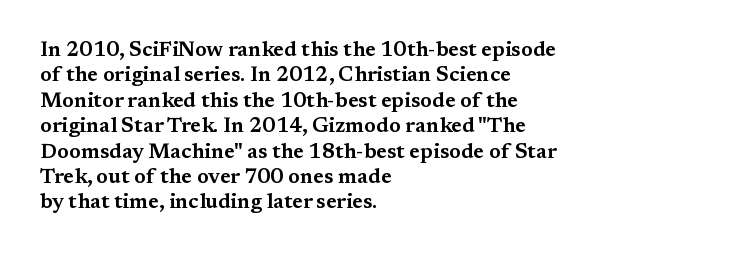
Short and long lines alike share a common starting point at left. Letters rest on an invisible, unmarked baseline. No extra tracking has been applied to these lines. Is there any slant? The stems are plumb.
